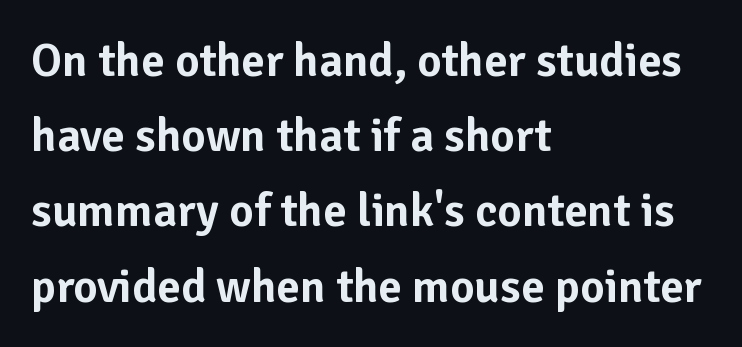
Q: Is the text italic (slanted)? A: No, it is upright.
Q: Is the typeface a serif or a sans-serif typeface? A: Sans-serif.
Q: Is the text underlined? A: No.
Q: How is the paragraph aligned? A: Left-aligned.
Q: Is the spacing between letters normal or unusually wide? A: Normal.
Q: Is the spacing between lines tight, normal or loose? A: Normal.
Q: Width (condensed, normal, or wide)? A: Normal.
Q: Stroke contrast? A: Low.
Q: x-height? A: Medium.
Q: Monospaced? A: No.
